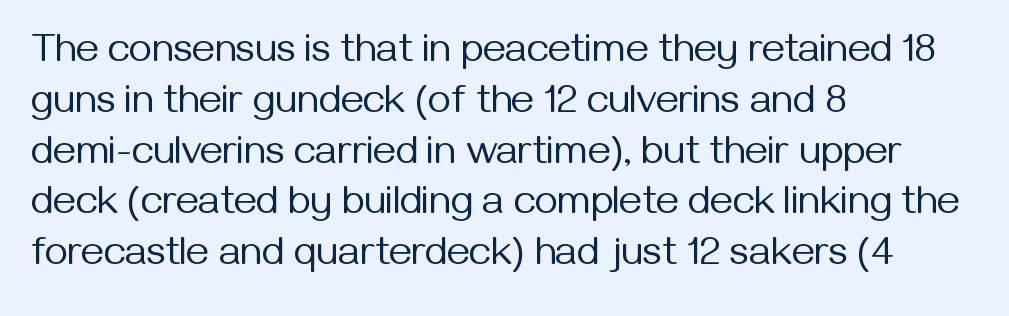
{"serif": "no", "italic": "no", "bold": "no", "weight": "regular", "width": "normal", "stroke_contrast": "medium", "x_height": "medium", "monospaced": "no", "underline": "no", "align": "left", "line_spacing": "normal", "line_spacing_ratio": 1.27, "letter_spacing": "normal", "letter_spacing_em": 0.0, "glyph_px": 40}
